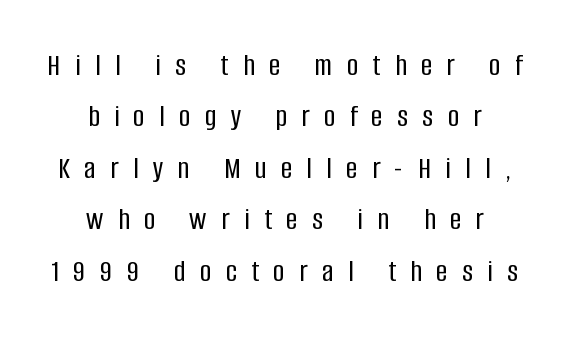
Q: Is the text italic (slanted)? A: No, it is upright.
Q: Is the typeface a serif or a sans-serif typeface? A: Sans-serif.
Q: Is the text underlined? A: No.
Q: How is the paragraph aligned? A: Centered.
Q: Is the spacing between letters normal or unusually wide? A: Unusually wide.
Q: Is the spacing between lines tight, normal or loose? A: Normal.
Q: Width (condensed, normal, or wide)? A: Condensed.
Q: Stroke contrast? A: Low.
Q: x-height? A: Large.
Q: Monospaced? A: No.
